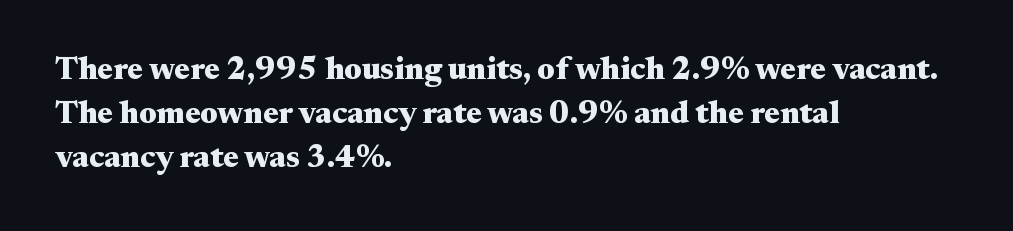
The image shows 32 px heavy, wide serif type, upright; set left-aligned, normal line spacing (1.37x), normal letter spacing, not underlined; medium stroke contrast and a small x-height.
